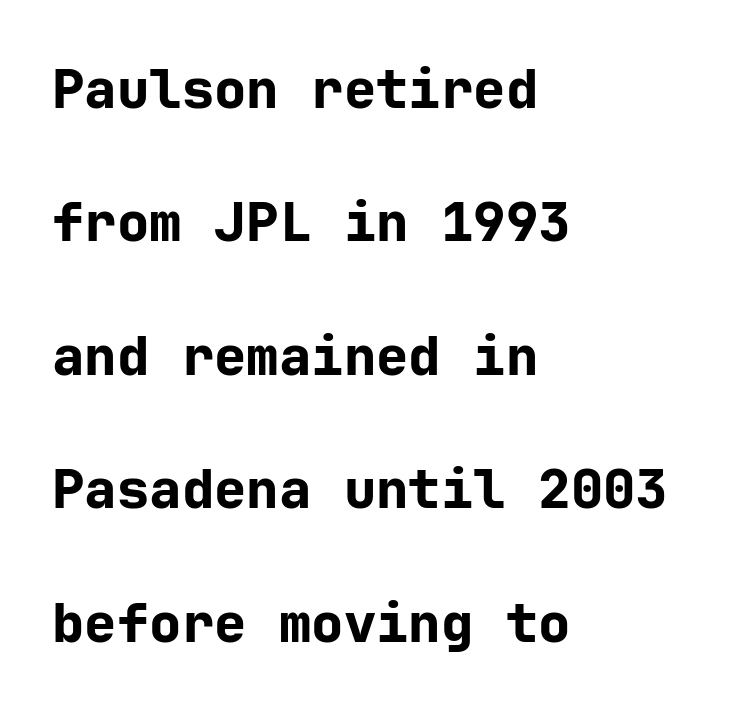
Rows of type keep a wide berth in the vertical direction. Nothing unusual about the tracking: characters are spaced as the font intends. Left-aligned paragraph, ragged on the right. The letters carry no serifs — their stems end cleanly without finishing strokes.
